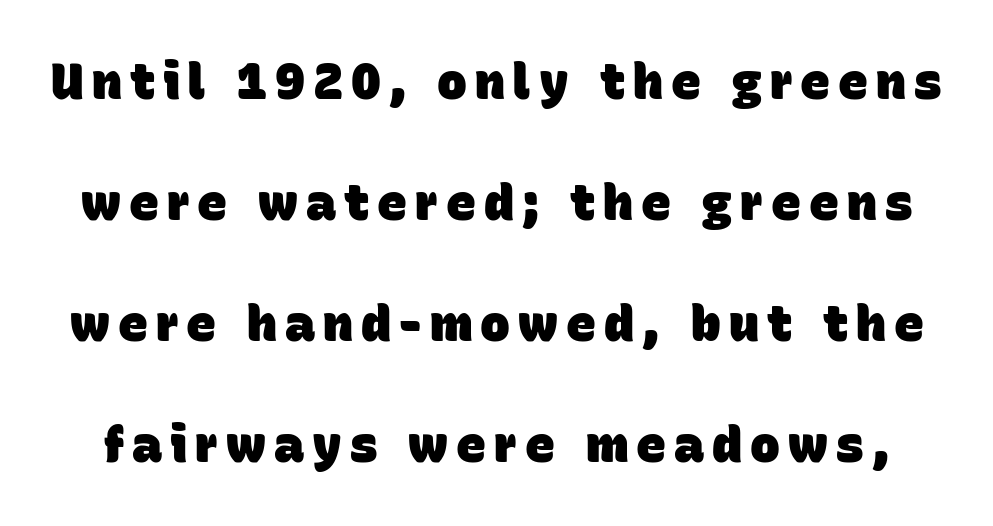
Q: Is the text bold? A: Yes.
Q: Is the typeface a serif or a sans-serif typeface? A: Sans-serif.
Q: Is the text underlined? A: No.
Q: Is the spacing between lines tight, normal or loose? A: Loose.
Q: Width (condensed, normal, or wide)? A: Normal.
Q: Stroke contrast? A: Low.
Q: x-height? A: Large.
Q: Monospaced? A: No.
